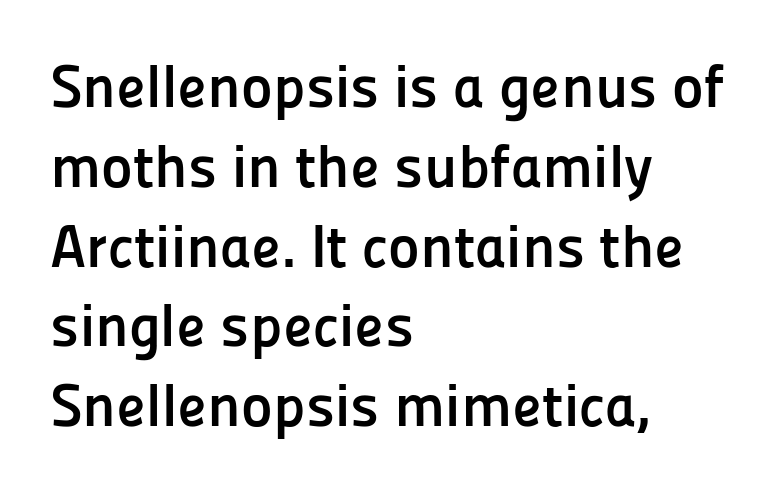
{"serif": "no", "italic": "no", "bold": "yes", "weight": "semibold", "width": "normal", "stroke_contrast": "low", "x_height": "medium", "monospaced": "no", "underline": "no", "align": "left", "line_spacing": "normal", "line_spacing_ratio": 1.33, "letter_spacing": "normal", "letter_spacing_em": 0.0, "glyph_px": 60}
